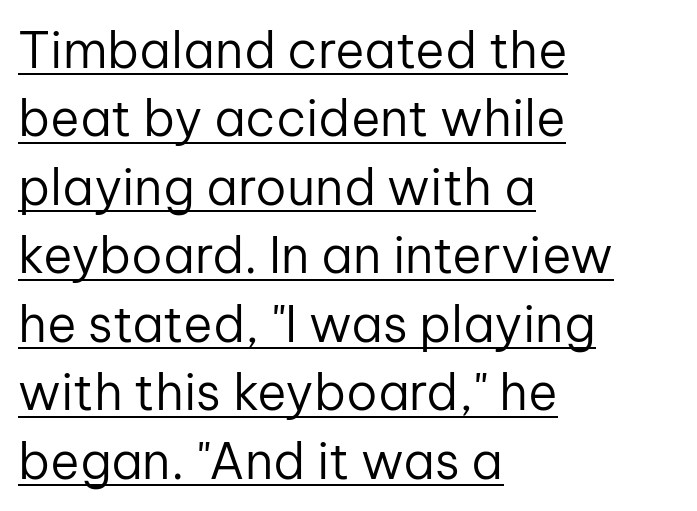
The image shows 50 px regular-weight sans-serif type, upright; set left-aligned, normal line spacing (1.37x), normal letter spacing, underlined; low stroke contrast and a medium x-height.
